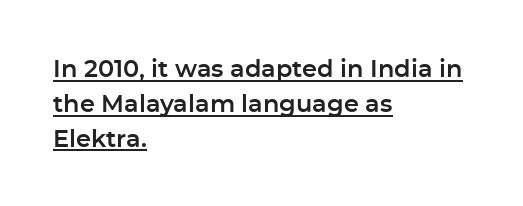
Students, observe the line beneath the letters — that is underlining. The gaps between neighbouring characters are ordinary and unremarkable. Reading down the column, the eye jumps a familiar distance to each next line. Italic: no, the glyphs are upright roman.
